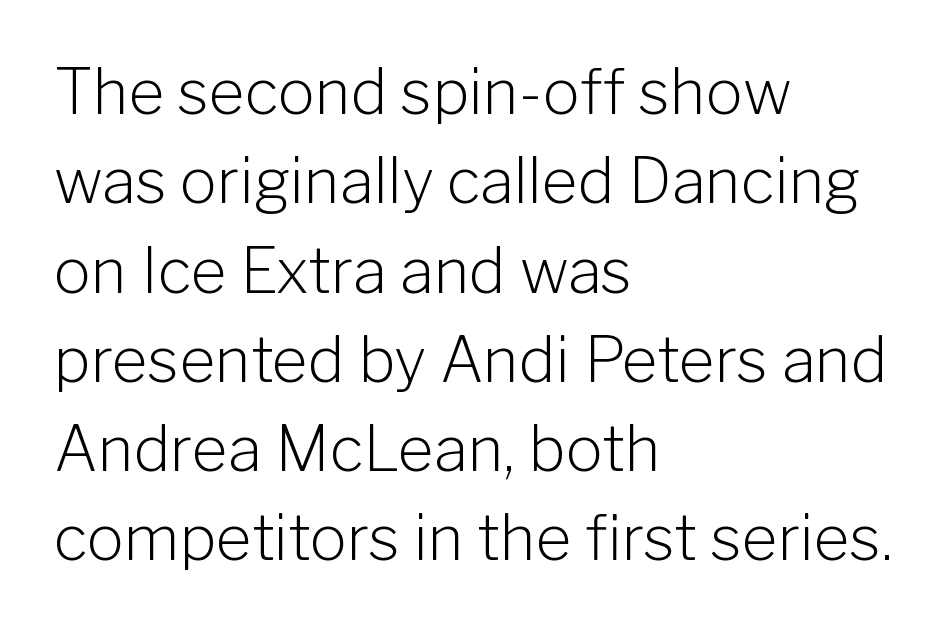
{"serif": "no", "italic": "no", "bold": "no", "weight": "light", "width": "normal", "stroke_contrast": "low", "x_height": "medium", "monospaced": "no", "underline": "no", "align": "left", "line_spacing": "normal", "line_spacing_ratio": 1.44, "letter_spacing": "normal", "letter_spacing_em": 0.0, "glyph_px": 62}
